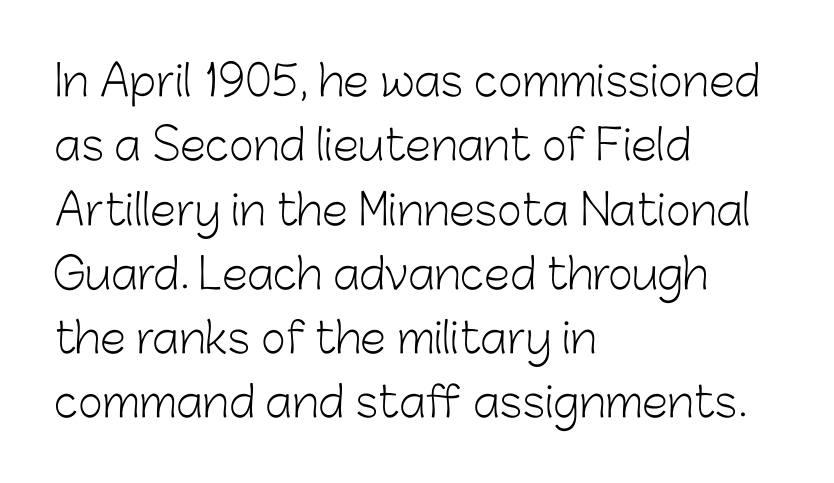
The image shows 42 px light sans-serif type, upright; set left-aligned, normal line spacing (1.53x), normal letter spacing, not underlined; low stroke contrast and a medium x-height.
